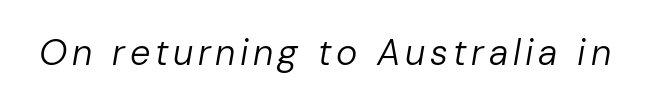
{"italic": "yes", "lean": "right", "slant_degrees": 10, "bold": "no", "weight": "regular", "width": "normal", "stroke_contrast": "low", "x_height": "medium", "monospaced": "no", "underline": "no", "glyph_px": 36}
